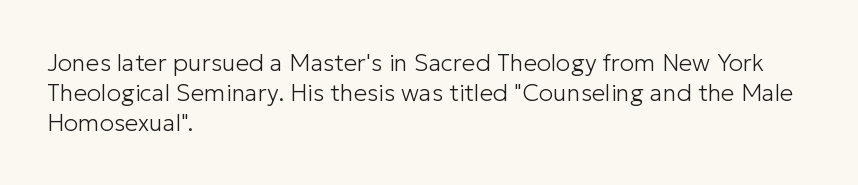
The image shows 24 px text type, upright; set left-aligned, line spacing 1.24x, normal letter spacing, not underlined.
